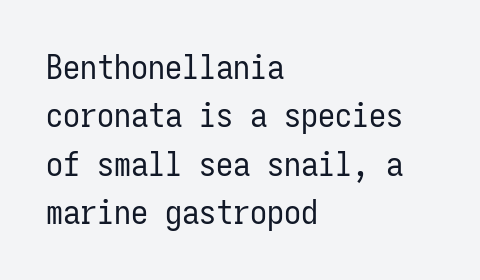
Q: Is the text bold? A: No.
Q: Is the text italic (slanted)? A: No, it is upright.
Q: Is the typeface a serif or a sans-serif typeface? A: Sans-serif.
Q: Is the text underlined? A: No.
Q: How is the paragraph aligned? A: Left-aligned.
Q: Is the spacing between letters normal or unusually wide? A: Normal.
Q: Is the spacing between lines tight, normal or loose? A: Normal.
Q: Width (condensed, normal, or wide)? A: Condensed.
Q: Stroke contrast? A: Low.
Q: x-height? A: Medium.
Q: Monospaced? A: Yes.
